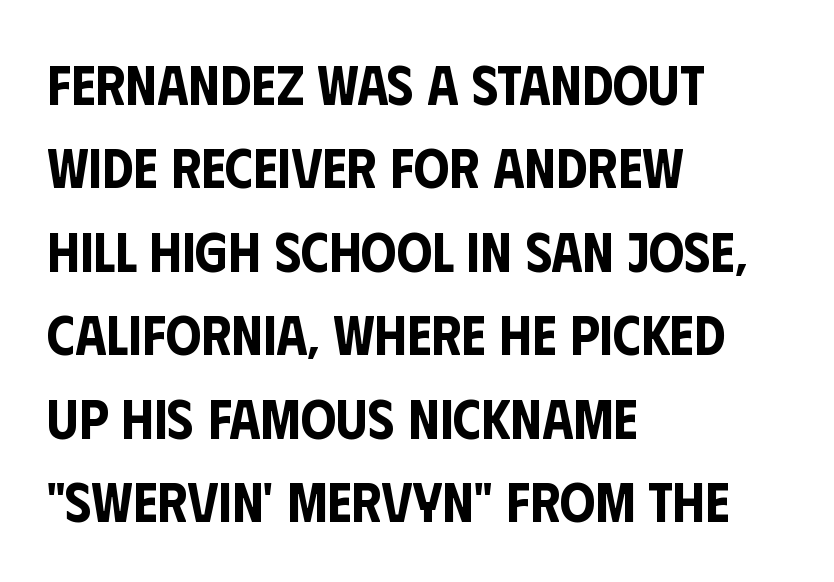
The image shows 56 px condensed sans-serif type, upright; set left-aligned, normal line spacing (1.49x), normal letter spacing, not underlined; low stroke contrast and a large x-height.
